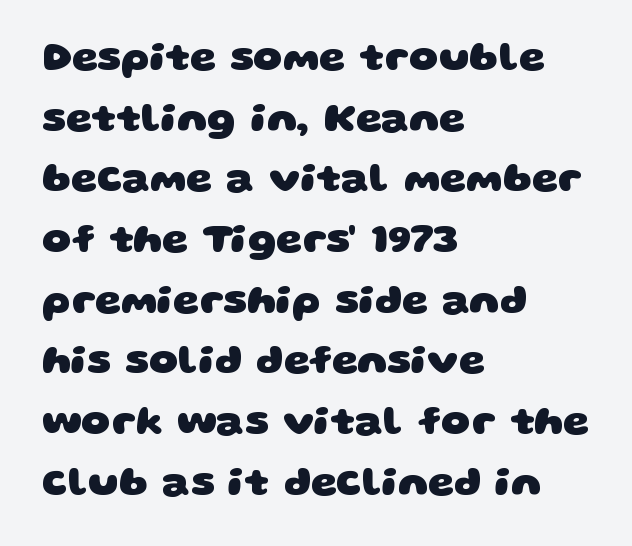
The image shows 41 px heavy, wide sans-serif type; set left-aligned, normal line spacing (1.48x), normal letter spacing, not underlined; low stroke contrast and a large x-height.
